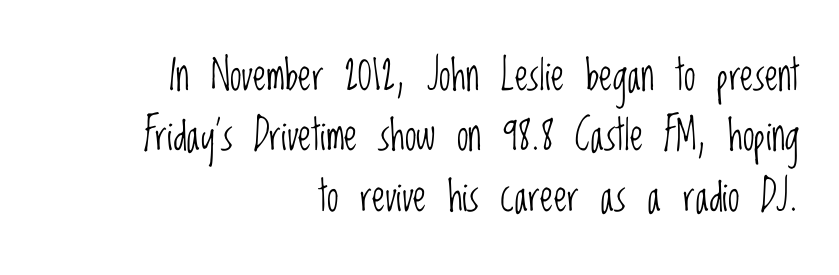
{"serif": "no", "italic": "no", "bold": "no", "weight": "light", "width": "condensed", "stroke_contrast": "low", "x_height": "large", "monospaced": "no", "underline": "no", "align": "right", "line_spacing": "normal", "line_spacing_ratio": 1.44, "letter_spacing": "normal", "letter_spacing_em": 0.0, "glyph_px": 42}
